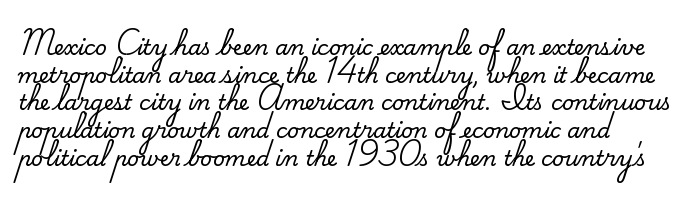
Leading: standard. The face used here is rendered with its standard letterfit. Honestly, there is no underline to notice here at all.
